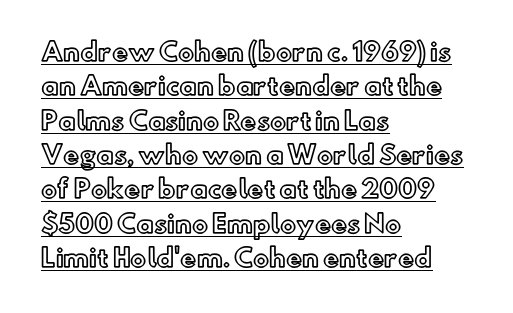
Q: Is the text italic (slanted)? A: No, it is upright.
Q: Is the text underlined? A: Yes.
Q: How is the paragraph aligned? A: Left-aligned.
Q: Is the spacing between letters normal or unusually wide? A: Normal.
Q: Is the spacing between lines tight, normal or loose? A: Normal.
